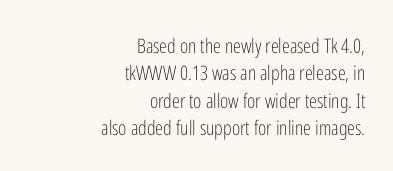
The image shows 20 px text type, upright; set right-aligned, normal line spacing (1.37x), normal letter spacing, not underlined.
